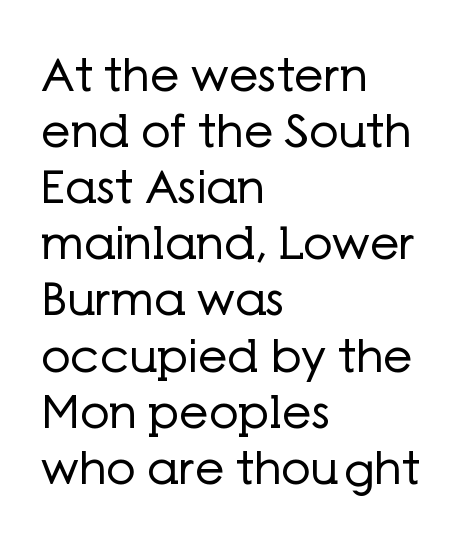
{"serif": "no", "italic": "no", "bold": "no", "weight": "regular", "width": "normal", "stroke_contrast": "low", "x_height": "medium", "monospaced": "no", "underline": "no", "align": "left", "line_spacing_ratio": 1.22, "letter_spacing": "normal", "letter_spacing_em": 0.0, "glyph_px": 46}
